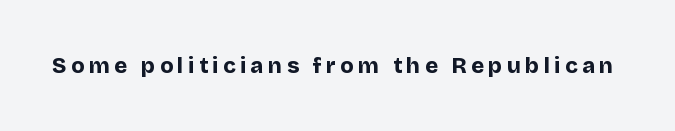
The image shows 22 px bold type, upright; set unusually wide letter spacing (+0.2 em), not underlined.
